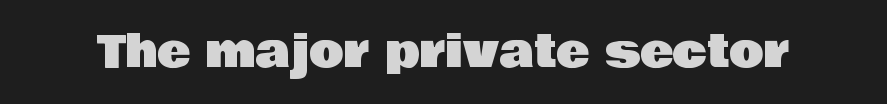
{"serif": "no", "italic": "no", "width": "normal", "stroke_contrast": "low", "x_height": "large", "monospaced": "no", "underline": "no", "letter_spacing": "normal", "letter_spacing_em": 0.0, "glyph_px": 45}
